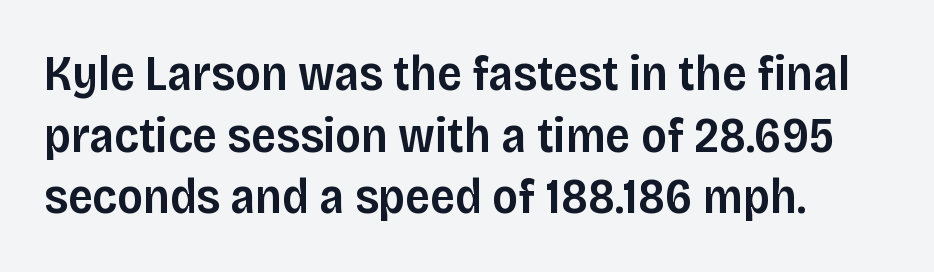
{"serif": "no", "italic": "no", "bold": "semi", "weight": "semibold", "width": "normal", "stroke_contrast": "low", "x_height": "large", "monospaced": "no", "underline": "no", "line_spacing": "normal", "line_spacing_ratio": 1.26, "letter_spacing": "normal", "letter_spacing_em": 0.0, "glyph_px": 49}
